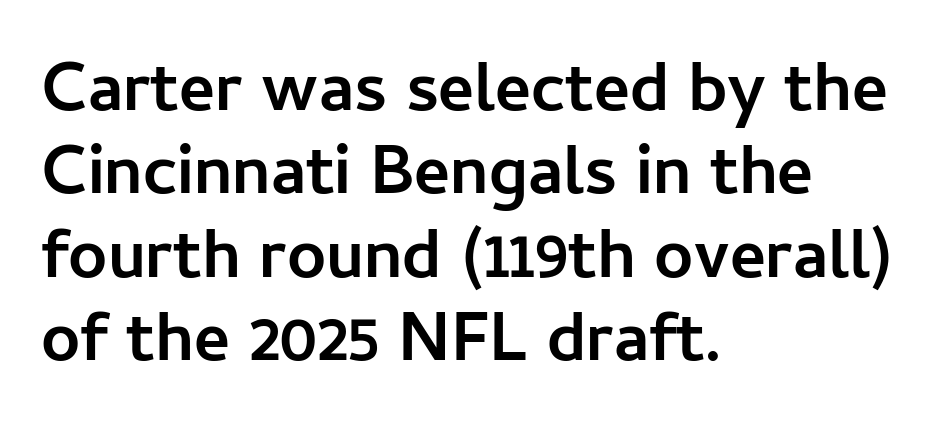
Q: Is the text bold? A: Yes.
Q: Is the text italic (slanted)? A: No, it is upright.
Q: Is the typeface a serif or a sans-serif typeface? A: Sans-serif.
Q: Is the text underlined? A: No.
Q: How is the paragraph aligned? A: Left-aligned.
Q: Is the spacing between letters normal or unusually wide? A: Normal.
Q: Width (condensed, normal, or wide)? A: Normal.
Q: Stroke contrast? A: Low.
Q: x-height? A: Medium.
Q: Monospaced? A: No.
